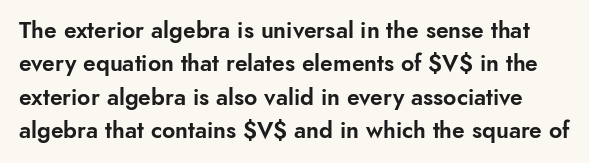
The image shows 23 px text type, upright; set normal line spacing (1.45x), normal letter spacing, not underlined.
